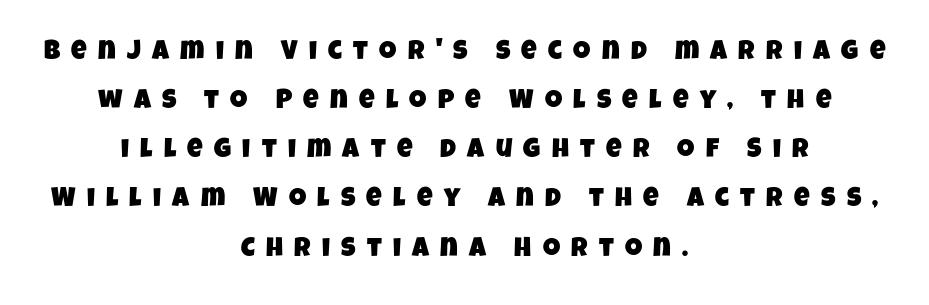
Clear beneath every line of the passage. Leftover space on each line is divided equally before and after the words. Someone cranked the tracking dial way up on this one.
